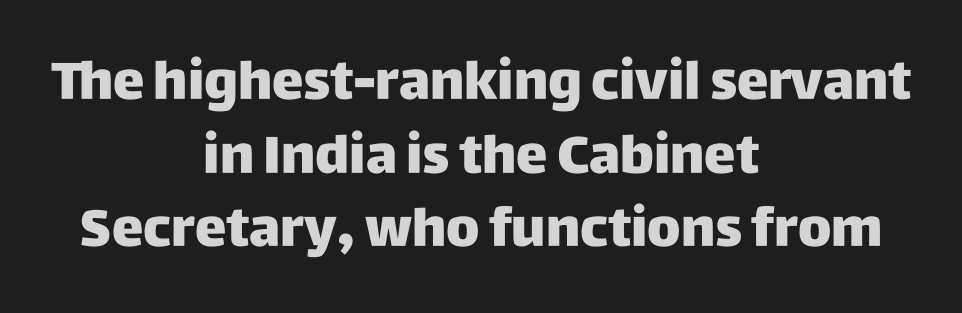
Q: Is the text bold? A: Yes.
Q: Is the text italic (slanted)? A: No, it is upright.
Q: Is the typeface a serif or a sans-serif typeface? A: Sans-serif.
Q: Is the text underlined? A: No.
Q: How is the paragraph aligned? A: Centered.
Q: Is the spacing between letters normal or unusually wide? A: Normal.
Q: Is the spacing between lines tight, normal or loose? A: Normal.
Q: Width (condensed, normal, or wide)? A: Normal.
Q: Stroke contrast? A: Low.
Q: x-height? A: Large.
Q: Monospaced? A: No.
